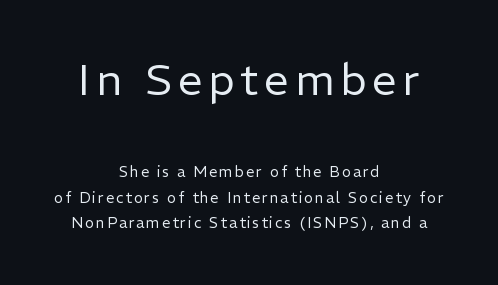
Q: Is the text bold? A: No.
Q: Is the text italic (slanted)? A: No, it is upright.
Q: Is the typeface a serif or a sans-serif typeface? A: Sans-serif.
Q: Is the text underlined? A: No.
Q: How is the paragraph aligned? A: Centered.
Q: Which block of text is set in a larger size, the first (top) or the second (bottom)? A: The first (top) one.
Q: Width (condensed, normal, or wide)? A: Normal.
Q: Stroke contrast? A: Low.
Q: x-height? A: Medium.
Q: Monospaced? A: No.
